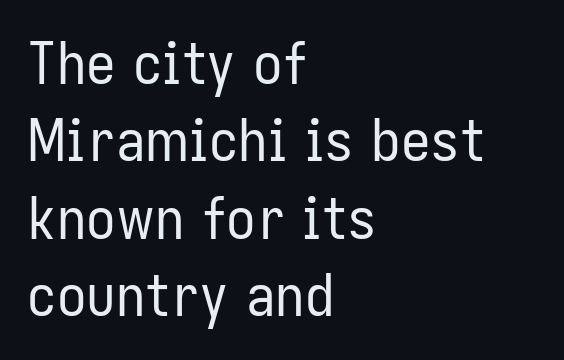
Q: Is the text bold? A: No.
Q: Is the text italic (slanted)? A: No, it is upright.
Q: Is the typeface a serif or a sans-serif typeface? A: Sans-serif.
Q: Is the text underlined? A: No.
Q: How is the paragraph aligned? A: Left-aligned.
Q: Is the spacing between letters normal or unusually wide? A: Normal.
Q: Is the spacing between lines tight, normal or loose? A: Normal.
Q: Width (condensed, normal, or wide)? A: Condensed.
Q: Stroke contrast? A: Low.
Q: x-height? A: Medium.
Q: Monospaced? A: No.
